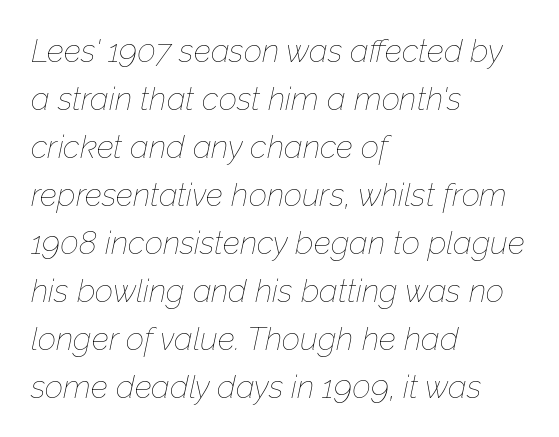
The image shows 32 px thin type, italic (leaning right); set left-aligned, normal line spacing (1.5x), normal letter spacing, not underlined; low stroke contrast and a medium x-height.
